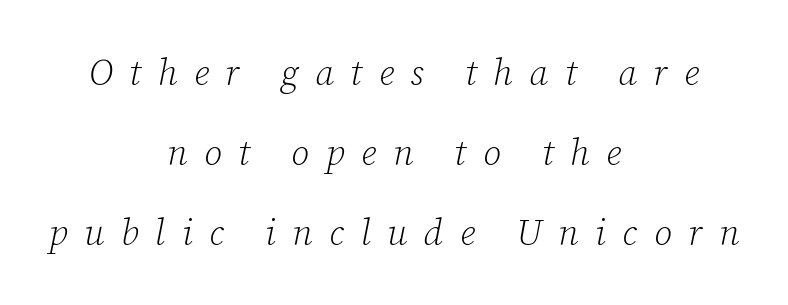
The image shows 36 px light serif type, italic (leaning right); set centered, loose line spacing (2.22x), unusually wide letter spacing (+0.46 em), not underlined; low stroke contrast and a medium x-height.
